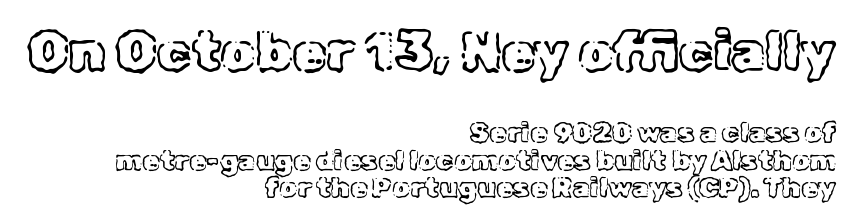
One glance says dense: line gaps are narrower than usual. The zone under the glyphs is completely vacant. Where is the straight margin? On the right. Is the letter spacing exaggerated? No — it looks like the ordinary default. Every character sits straight up, as roman type does.
